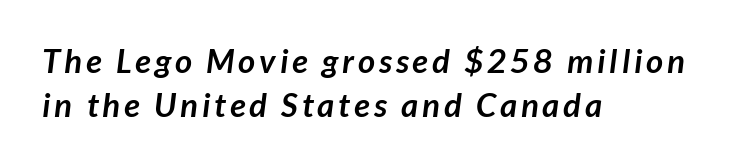
The image shows 33 px semibold sans-serif type; set left-aligned, normal line spacing (1.32x), not underlined; low stroke contrast and a medium x-height.
